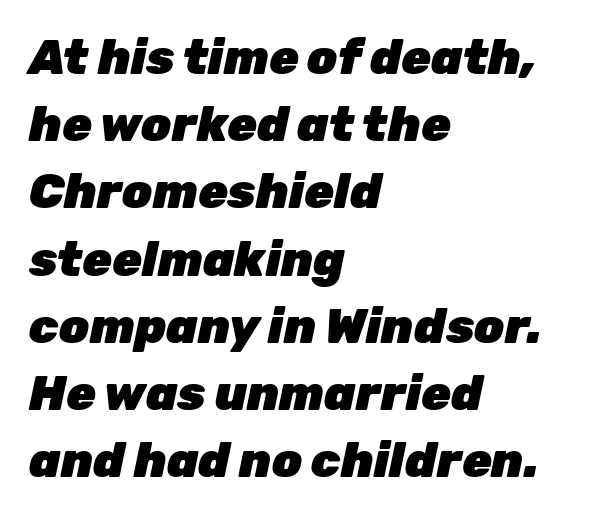
Q: Is the text bold? A: Yes.
Q: Is the text italic (slanted)? A: Yes, it leans right by about 12 degrees.
Q: Is the text underlined? A: No.
Q: How is the paragraph aligned? A: Left-aligned.
Q: Is the spacing between letters normal or unusually wide? A: Normal.
Q: Is the spacing between lines tight, normal or loose? A: Normal.
Q: Width (condensed, normal, or wide)? A: Normal.
Q: Stroke contrast? A: Low.
Q: x-height? A: Medium.
Q: Monospaced? A: No.
